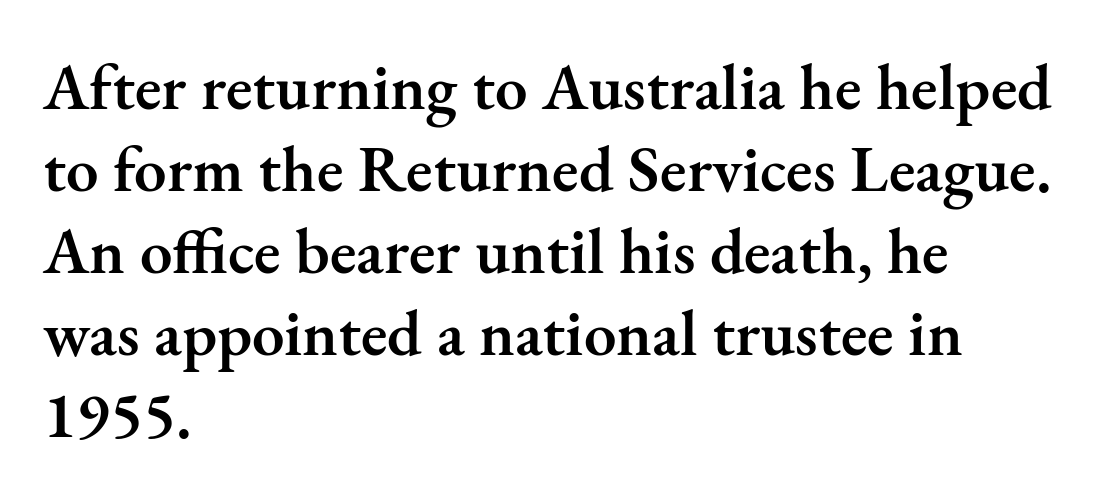
{"serif": "yes", "italic": "no", "bold": "semi", "weight": "semibold", "width": "normal", "stroke_contrast": "medium", "x_height": "small", "monospaced": "no", "underline": "no", "align": "left", "line_spacing": "normal", "line_spacing_ratio": 1.26, "letter_spacing": "normal", "letter_spacing_em": 0.0, "glyph_px": 65}
